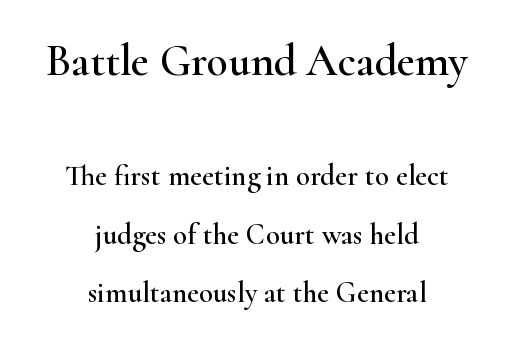
Q: Is the text italic (slanted)? A: No, it is upright.
Q: Is the typeface a serif or a sans-serif typeface? A: Serif.
Q: Is the text underlined? A: No.
Q: How is the paragraph aligned? A: Centered.
Q: Is the spacing between letters normal or unusually wide? A: Normal.
Q: Is the spacing between lines tight, normal or loose? A: Loose.
Q: Which block of text is set in a larger size, the first (top) or the second (bottom)? A: The first (top) one.
Q: Width (condensed, normal, or wide)? A: Wide.
Q: Stroke contrast? A: High.
Q: x-height? A: Small.
Q: Monospaced? A: No.
